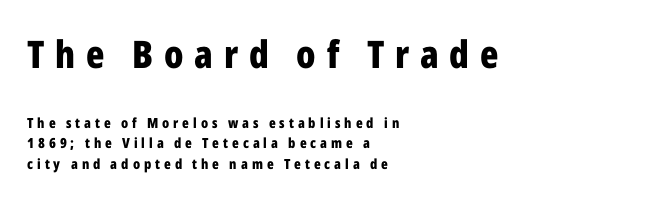
The image shows 38 px bold, condensed sans-serif type, upright; set left-aligned, normal line spacing (1.46x), unusually wide letter spacing (+0.28 em), not underlined; the first (top) block is 2.71x larger; low stroke contrast and a medium x-height.
